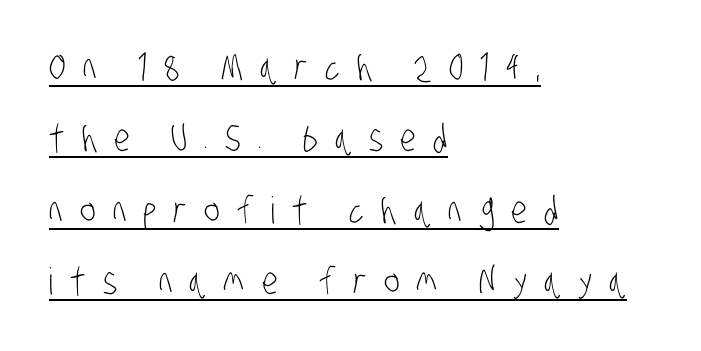
Q: Is the text bold? A: No.
Q: Is the typeface a serif or a sans-serif typeface? A: Sans-serif.
Q: Is the text underlined? A: Yes.
Q: How is the paragraph aligned? A: Left-aligned.
Q: Is the spacing between letters normal or unusually wide? A: Unusually wide.
Q: Is the spacing between lines tight, normal or loose? A: Loose.
Q: Width (condensed, normal, or wide)? A: Condensed.
Q: Stroke contrast? A: Low.
Q: x-height? A: Large.
Q: Monospaced? A: No.
